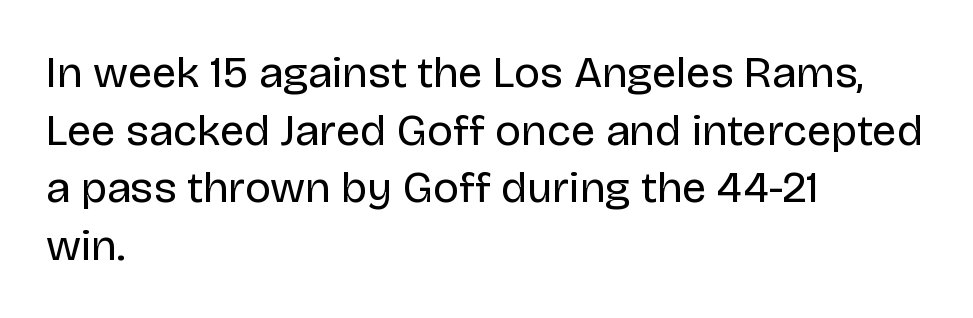
The image shows 44 px regular-weight sans-serif type, upright; set left-aligned, normal line spacing (1.31x), normal letter spacing, not underlined; low stroke contrast and a large x-height.
